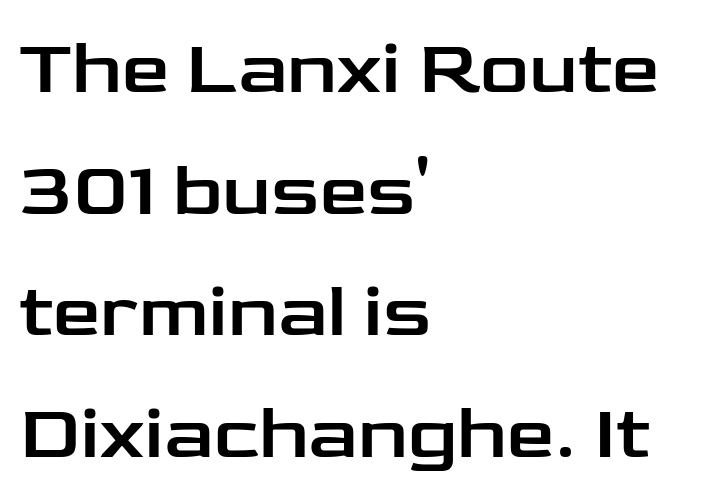
The image shows 76 px wide sans-serif type, upright; set left-aligned, normal line spacing (1.6x), normal letter spacing, not underlined; low stroke contrast and a medium x-height.
